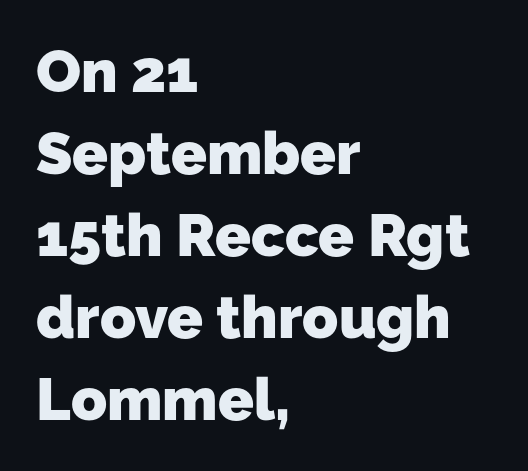
Nothing sits at the stroke ends, so this counts as sans-serif. Decoration check: the copy has no underline. There is no visible air inserted between adjacent glyphs. Heft: maximum for text — a bold.
